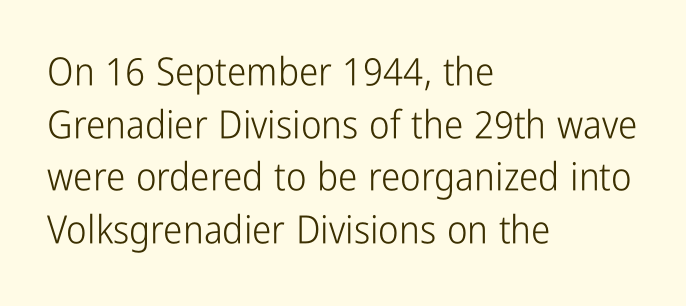
The image shows 39 px light, condensed sans-serif type, upright; set left-aligned, normal line spacing (1.35x), normal letter spacing, not underlined; low stroke contrast and a medium x-height.
